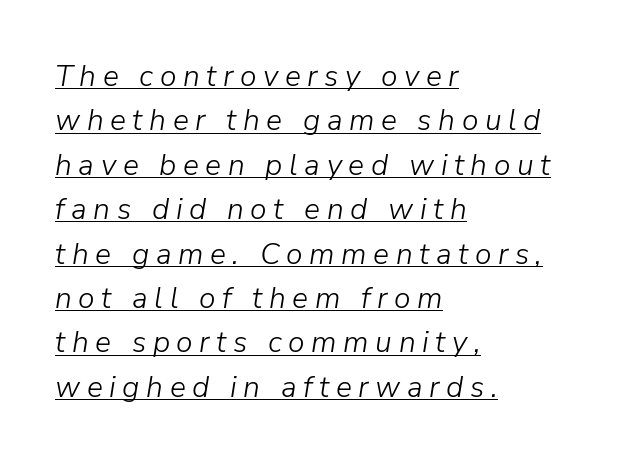
If you drew a line through each stem, it would be angled. This sample keeps an unexceptional amount of space between lines. Observe the wide spacing: letters keep a clear distance from each other. Spacing verdict: proportional, widths tailored to each character.
